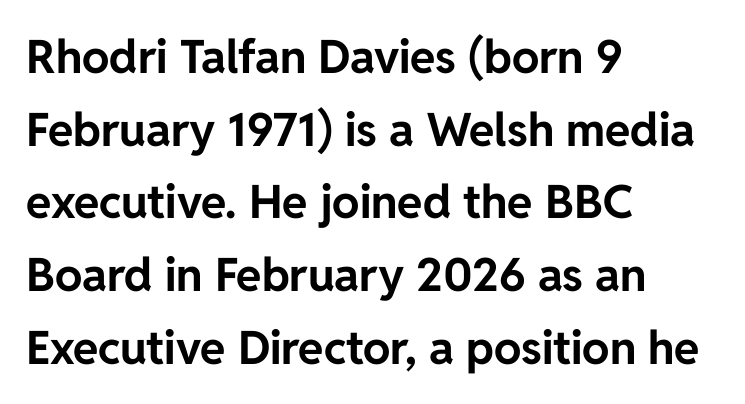
The image shows 46 px bold sans-serif type, upright; set left-aligned, normal line spacing (1.58x), normal letter spacing, not underlined; low stroke contrast and a medium x-height.
